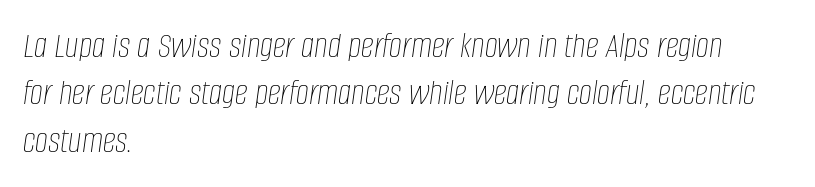
Q: Is the text bold? A: No.
Q: Is the text italic (slanted)? A: Yes, it leans right by about 8 degrees.
Q: Is the text underlined? A: No.
Q: How is the paragraph aligned? A: Left-aligned.
Q: Is the spacing between letters normal or unusually wide? A: Normal.
Q: Is the spacing between lines tight, normal or loose? A: Normal.
Q: Width (condensed, normal, or wide)? A: Condensed.
Q: Stroke contrast? A: Low.
Q: x-height? A: Large.
Q: Monospaced? A: No.
